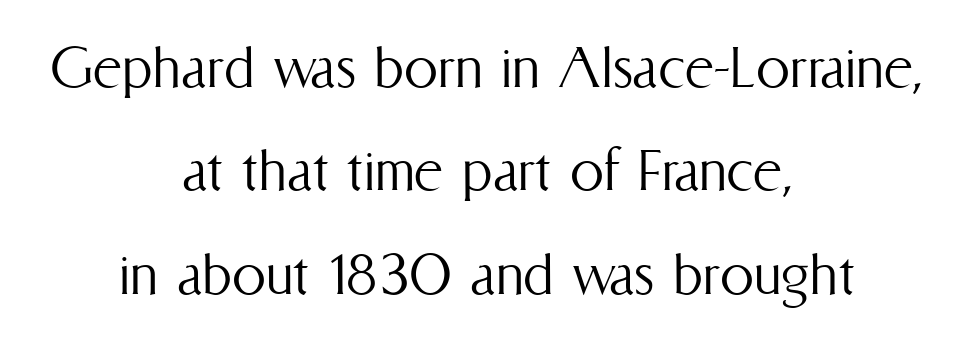
{"italic": "no", "bold": "no", "weight": "light", "width": "condensed", "stroke_contrast": "medium", "x_height": "medium", "monospaced": "no", "underline": "no", "align": "center", "line_spacing": "normal", "line_spacing_ratio": 1.52, "letter_spacing": "normal", "letter_spacing_em": 0.0, "glyph_px": 68}
